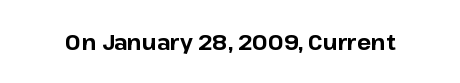
{"italic": "no", "bold": "yes", "underline": "no", "letter_spacing": "normal", "letter_spacing_em": 0.0, "glyph_px": 21}
